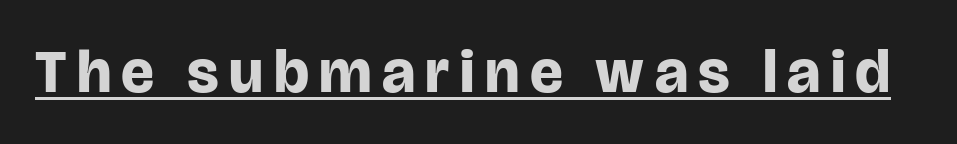
{"serif": "no", "italic": "no", "bold": "yes", "weight": "bold", "width": "normal", "stroke_contrast": "low", "x_height": "large", "monospaced": "no", "underline": "yes", "glyph_px": 61}
